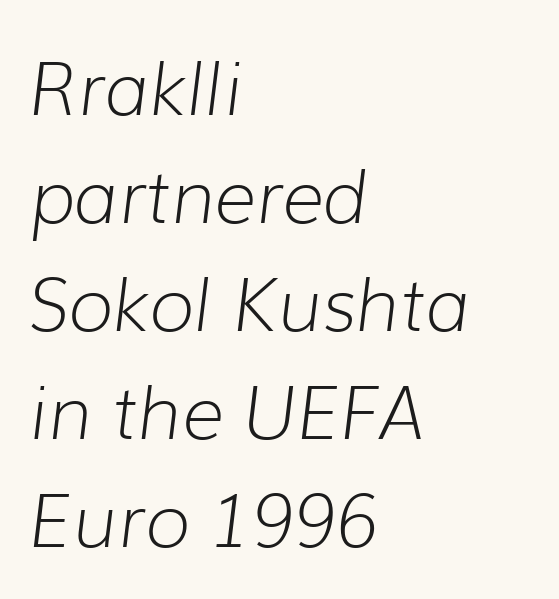
The image shows 73 px light type, italic (leaning right); set left-aligned, normal line spacing (1.48x), normal letter spacing, not underlined; low stroke contrast and a medium x-height.
